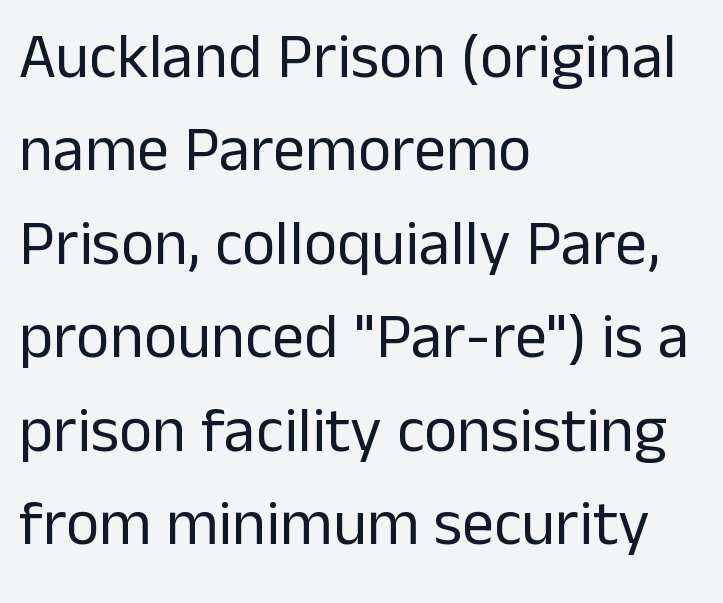
The type is set solid horizontally, with unmodified tracking. The words here are not underlined. This is the regular roman posture of the typeface. On a weight scale, this lands at 450 or below. Each letter keeps its own natural width here, so spacing adapts to shape. The space between consecutive lines is moderate.
